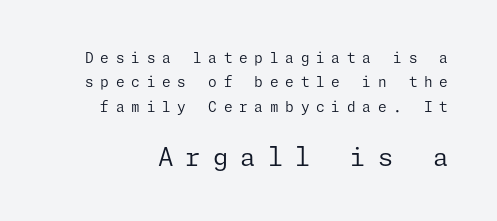
The image shows 25 px text type, upright; set line spacing 1.75x, unusually wide letter spacing (+0.48 em), not underlined; the second (bottom) block is 1.79x larger.
